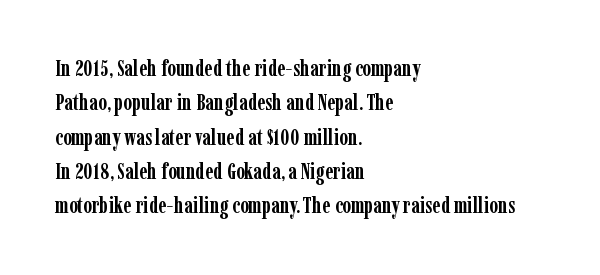
{"italic": "no", "bold": "yes", "underline": "no", "align": "left", "line_spacing": "normal", "line_spacing_ratio": 1.56, "letter_spacing": "normal", "letter_spacing_em": 0.0, "glyph_px": 22}
